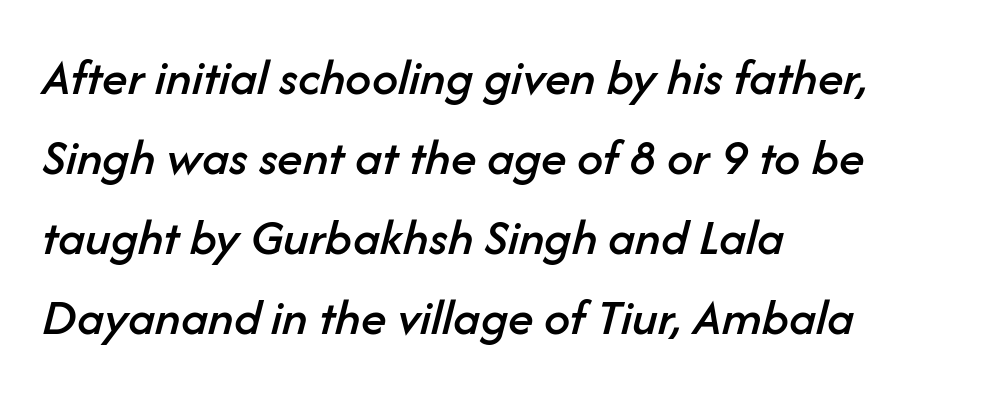
The image shows 52 px text type, italic (leaning right); set left-aligned, normal line spacing (1.54x), normal letter spacing, not underlined; low stroke contrast and a medium x-height.
